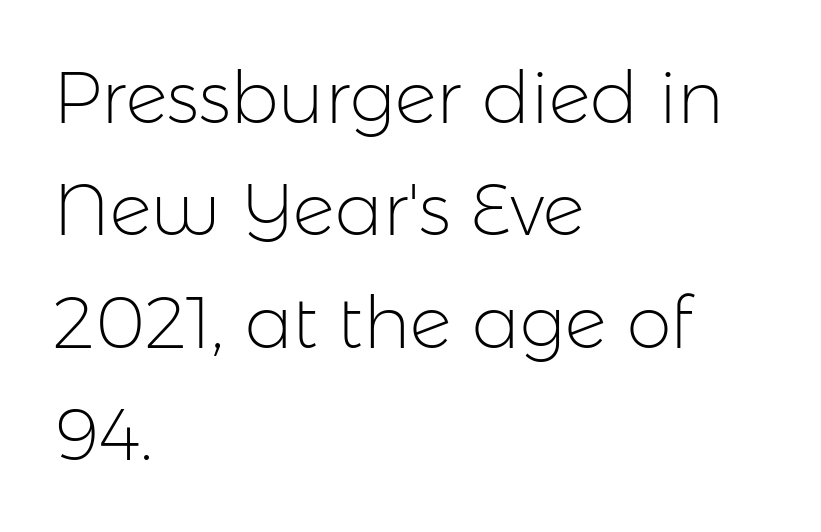
Q: Is the text bold? A: No.
Q: Is the text italic (slanted)? A: No, it is upright.
Q: Is the typeface a serif or a sans-serif typeface? A: Sans-serif.
Q: Is the text underlined? A: No.
Q: How is the paragraph aligned? A: Left-aligned.
Q: Is the spacing between letters normal or unusually wide? A: Normal.
Q: Is the spacing between lines tight, normal or loose? A: Normal.
Q: Width (condensed, normal, or wide)? A: Normal.
Q: Stroke contrast? A: Low.
Q: x-height? A: Medium.
Q: Monospaced? A: No.
